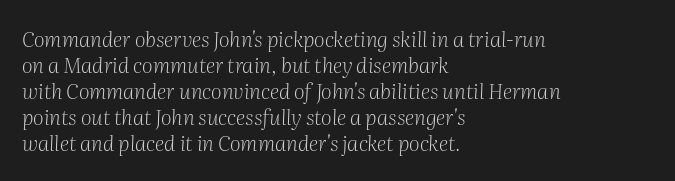
Q: Is the text bold? A: No.
Q: Is the text italic (slanted)? A: Yes, it leans right by about 2 degrees.
Q: Is the text underlined? A: No.
Q: How is the paragraph aligned? A: Left-aligned.
Q: Is the spacing between letters normal or unusually wide? A: Normal.
